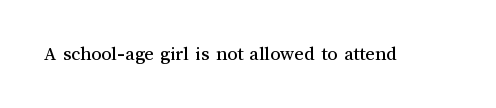
Q: Is the text italic (slanted)? A: No, it is upright.
Q: Is the text underlined? A: No.
Q: Is the spacing between letters normal or unusually wide? A: Normal.
